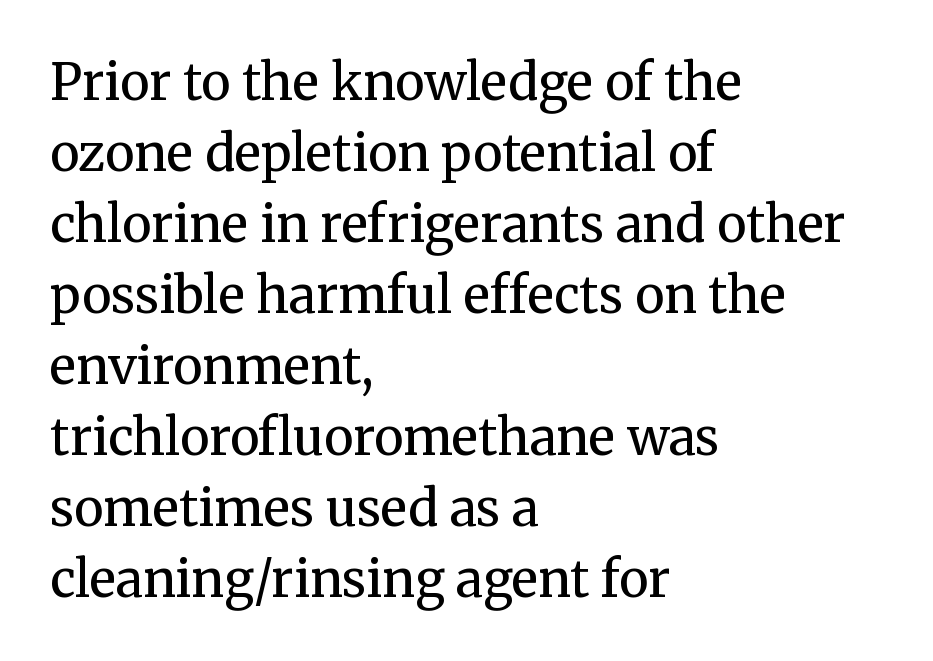
Q: Is the text bold? A: No.
Q: Is the text italic (slanted)? A: No, it is upright.
Q: Is the typeface a serif or a sans-serif typeface? A: Serif.
Q: Is the text underlined? A: No.
Q: How is the paragraph aligned? A: Left-aligned.
Q: Is the spacing between letters normal or unusually wide? A: Normal.
Q: Is the spacing between lines tight, normal or loose? A: Normal.
Q: Width (condensed, normal, or wide)? A: Normal.
Q: Stroke contrast? A: Medium.
Q: x-height? A: Medium.
Q: Monospaced? A: No.
